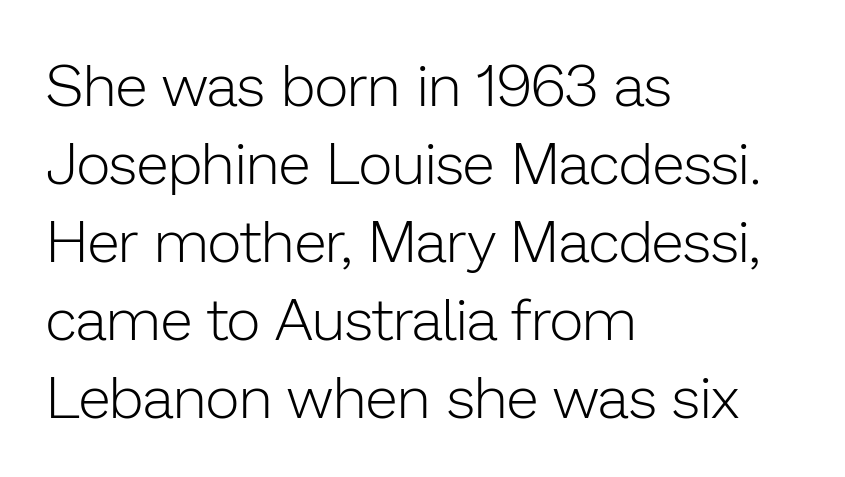
{"serif": "no", "italic": "no", "bold": "no", "weight": "light", "width": "normal", "stroke_contrast": "low", "x_height": "medium", "monospaced": "no", "underline": "no", "align": "left", "line_spacing": "normal", "line_spacing_ratio": 1.32, "letter_spacing": "normal", "letter_spacing_em": 0.0, "glyph_px": 59}
